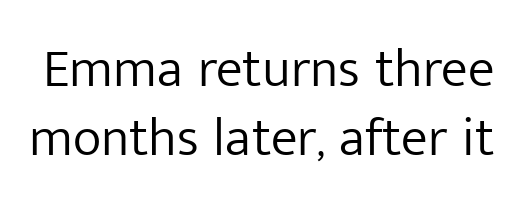
{"serif": "no", "italic": "no", "bold": "no", "weight": "light", "width": "normal", "stroke_contrast": "low", "x_height": "medium", "monospaced": "no", "underline": "no", "line_spacing": "normal", "line_spacing_ratio": 1.28, "letter_spacing": "normal", "letter_spacing_em": 0.0, "glyph_px": 54}
